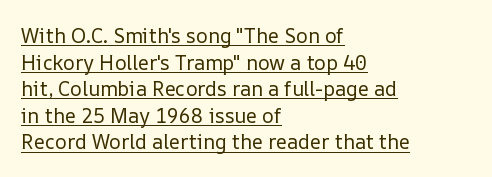
The image shows 20 px text type, upright; set left-aligned, normal line spacing (1.33x), normal letter spacing, underlined.
